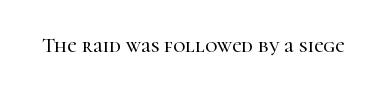
Q: Is the text italic (slanted)? A: No, it is upright.
Q: Is the text underlined? A: No.
Q: Is the spacing between letters normal or unusually wide? A: Normal.
